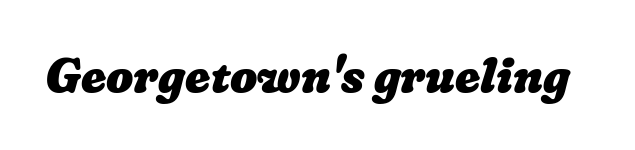
Q: Is the text bold? A: Yes.
Q: Is the text underlined? A: No.
Q: Is the spacing between letters normal or unusually wide? A: Normal.
Q: Width (condensed, normal, or wide)? A: Normal.
Q: Stroke contrast? A: Low.
Q: x-height? A: Medium.
Q: Monospaced? A: No.
